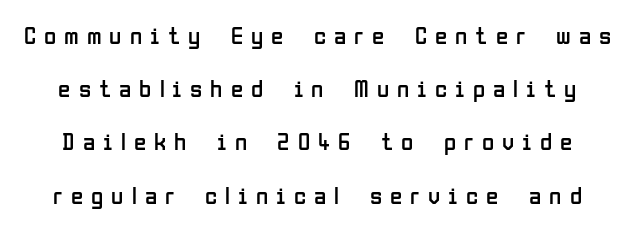
What's the leading like? Stretched, with rows far apart. Posture: upright roman. The words here are not underlined. The passage shown is not bold in any degree. These lines have a slow, spaced-out rhythm from letter to letter.
